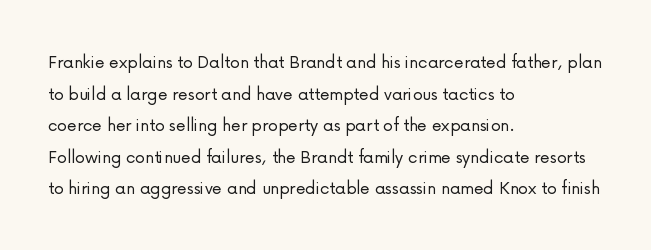
Q: Is the text bold? A: No.
Q: Is the text italic (slanted)? A: No, it is upright.
Q: Is the text underlined? A: No.
Q: How is the paragraph aligned? A: Left-aligned.
Q: Is the spacing between letters normal or unusually wide? A: Normal.
Q: Is the spacing between lines tight, normal or loose? A: Normal.
